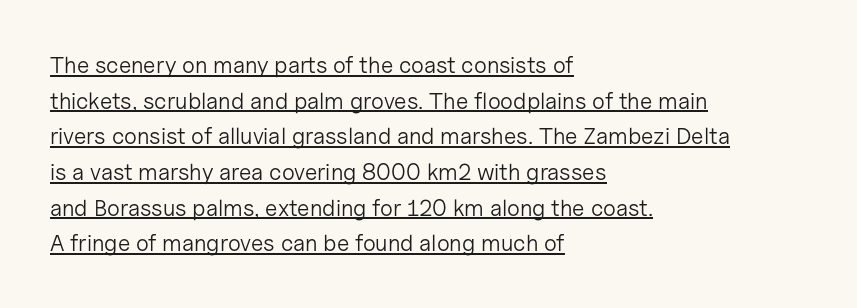
The words here are underlined. The font's upright variant was chosen for this text. The rendering uses a moderate line-height, typical for paragraphs. The letters sit at their default tracking, neither squeezed nor spread. Bold? No — there's no thickening of the strokes. One-word summary of the alignment: left.
